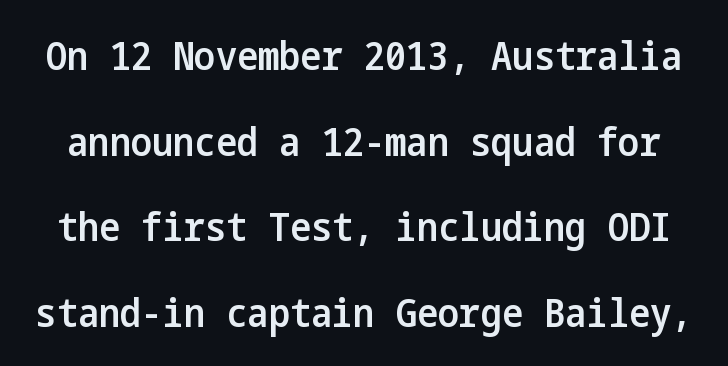
{"serif": "no", "italic": "no", "bold": "semi", "weight": "semibold", "width": "condensed", "stroke_contrast": "low", "x_height": "medium", "underline": "no", "line_spacing": "loose", "line_spacing_ratio": 2.14, "letter_spacing": "normal", "letter_spacing_em": 0.0, "glyph_px": 40}
